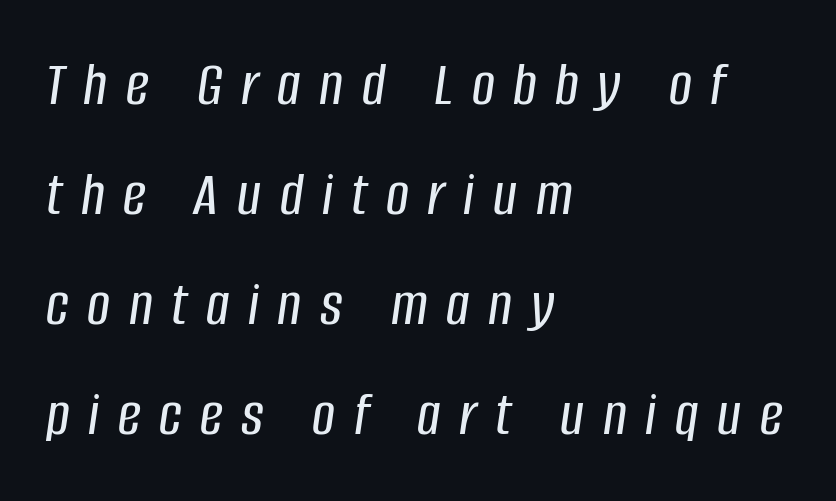
This sample uses an oblique cut, with every glyph tilted off the vertical. Letter spacing: wide. The letters advance in unequal steps, a hallmark of proportional type. Layout note: lines flush left. The string is rendered with underlining switched off.
